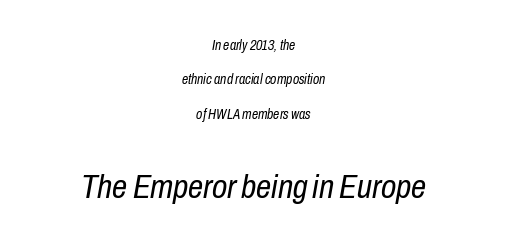
The image shows 34 px regular-weight, condensed type, italic (leaning right); set centered, loose line spacing (2.46x), normal letter spacing, not underlined; the second (bottom) block is 2.43x larger; low stroke contrast and a medium x-height.
